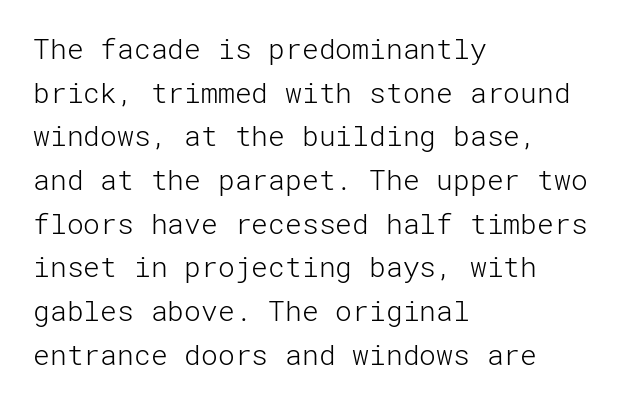
Reading down the column, the eye jumps a familiar distance to each next line. Anything drawn beneath the words? Only blank space. The rendering keeps characters at their native spacing. The lines are quadded left.
